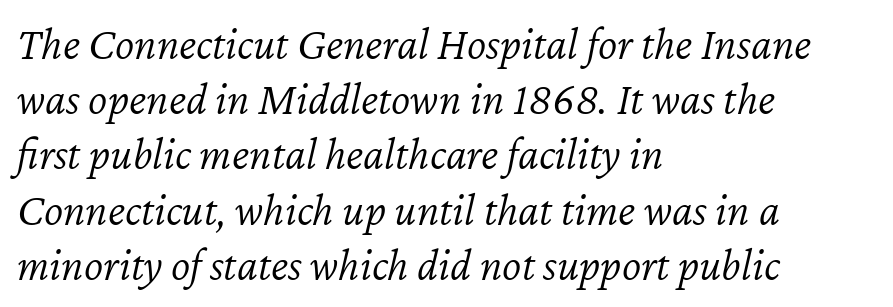
Q: Is the text bold? A: No.
Q: Is the text italic (slanted)? A: Yes, it leans right by about 12 degrees.
Q: Is the text underlined? A: No.
Q: How is the paragraph aligned? A: Left-aligned.
Q: Is the spacing between letters normal or unusually wide? A: Normal.
Q: Width (condensed, normal, or wide)? A: Normal.
Q: Stroke contrast? A: Low.
Q: x-height? A: Medium.
Q: Monospaced? A: No.
